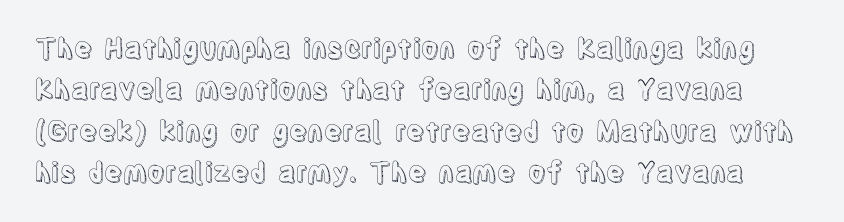
The image shows 27 px text type, upright; set normal line spacing (1.53x), normal letter spacing, not underlined.
